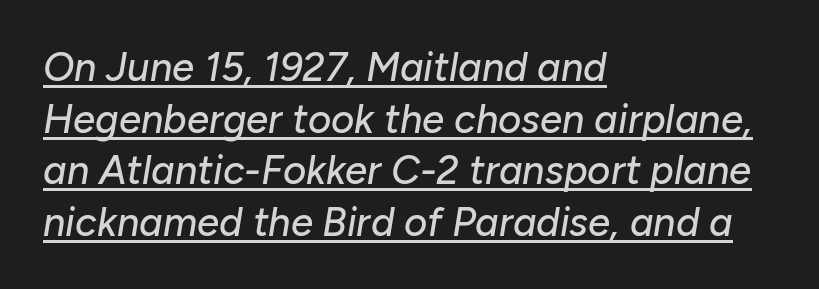
Notice how a bar underscores the lettering throughout. A typesetter would call this leading conventional body-copy spacing. Varying glyph widths throughout — classic text-font behaviour. Every character sits at an angle, as italics do. Visually the block forms a straight wall on the left and a jagged coastline on the right. What stands out about the letter spacing? Nothing — it is the standard amount.
